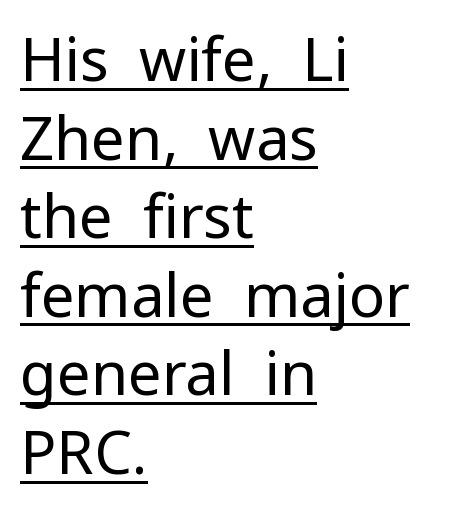
{"serif": "no", "italic": "no", "bold": "no", "weight": "regular", "width": "normal", "stroke_contrast": "low", "x_height": "medium", "monospaced": "no", "underline": "yes", "align": "left", "line_spacing": "normal", "line_spacing_ratio": 1.31, "letter_spacing": "normal", "letter_spacing_em": 0.0, "glyph_px": 60}
